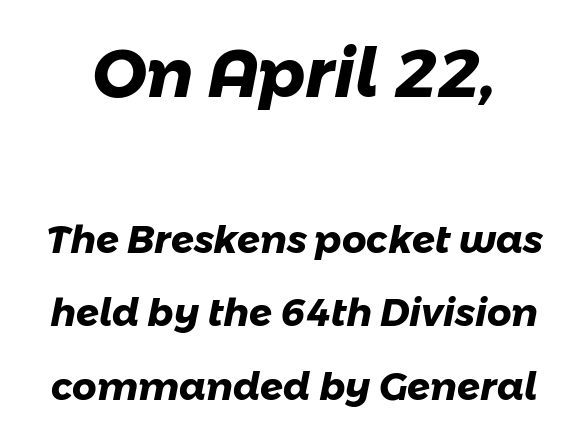
Q: Is the text bold? A: Yes.
Q: Is the typeface a serif or a sans-serif typeface? A: Sans-serif.
Q: Is the text underlined? A: No.
Q: Is the spacing between letters normal or unusually wide? A: Normal.
Q: Is the spacing between lines tight, normal or loose? A: Loose.
Q: Which block of text is set in a larger size, the first (top) or the second (bottom)? A: The first (top) one.
Q: Width (condensed, normal, or wide)? A: Normal.
Q: Stroke contrast? A: Low.
Q: x-height? A: Medium.
Q: Monospaced? A: No.
